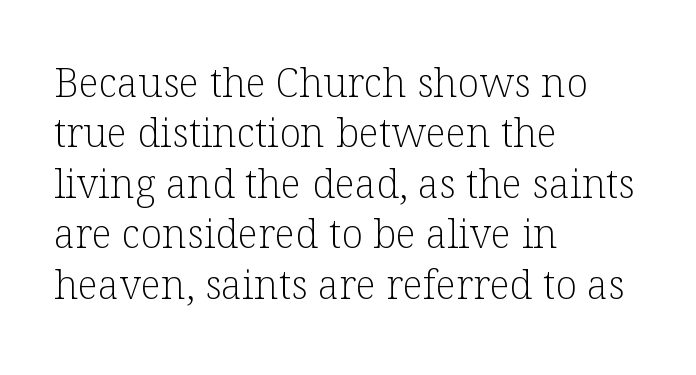
Lines of text with bare space underneath. Nothing unusual about the tracking: characters are spaced as the font intends. Every stem runs plumb, perpendicular to the baseline. Observe the serifs anchoring each vertical stroke in this sample.
